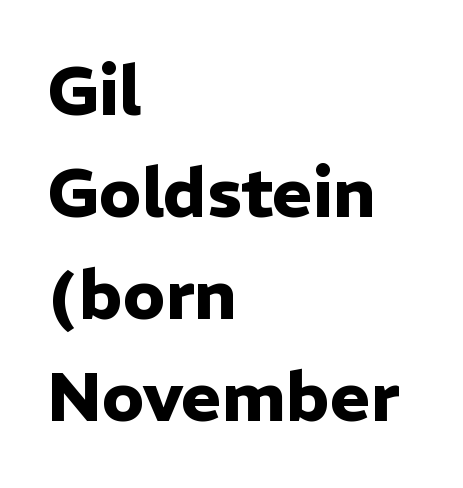
Q: Is the text bold? A: Yes.
Q: Is the text italic (slanted)? A: No, it is upright.
Q: Is the typeface a serif or a sans-serif typeface? A: Sans-serif.
Q: Is the text underlined? A: No.
Q: How is the paragraph aligned? A: Left-aligned.
Q: Is the spacing between letters normal or unusually wide? A: Normal.
Q: Is the spacing between lines tight, normal or loose? A: Normal.
Q: Width (condensed, normal, or wide)? A: Normal.
Q: Stroke contrast? A: Low.
Q: x-height? A: Medium.
Q: Monospaced? A: No.
